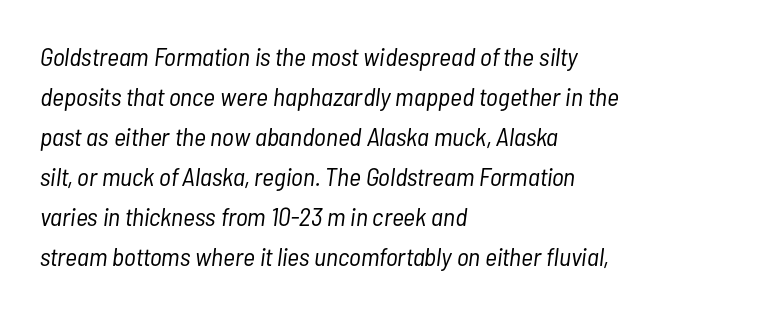
The image shows 26 px text type, italic (leaning right); set left-aligned, normal line spacing (1.54x), normal letter spacing, not underlined.
